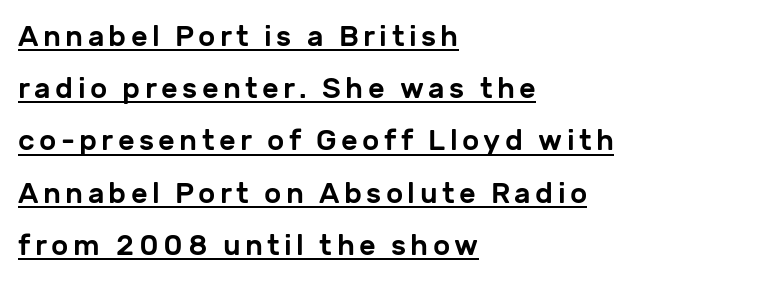
The image shows 29 px sans-serif type, upright; set left-aligned, line spacing 1.8x, underlined; low stroke contrast and a medium x-height.
